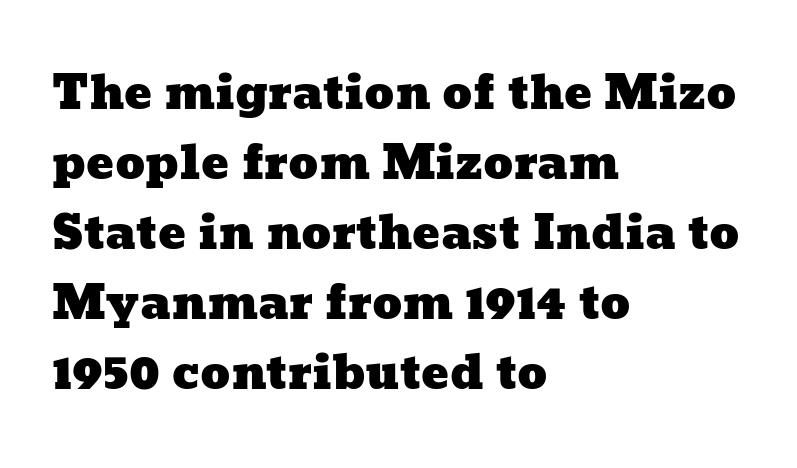
You could not count columns in this text — the font is proportionally spaced. A typesetter would call this zero additional tracking. The vertical gap from one line to the next is medium. The gap between lines stays unmarked.
